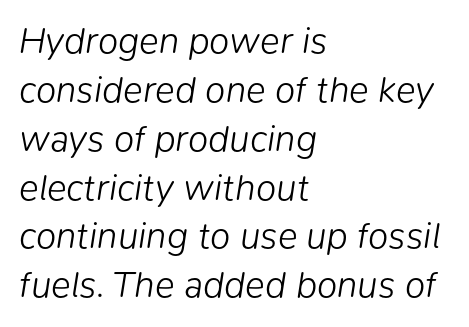
Q: Is the text bold? A: No.
Q: Is the text italic (slanted)? A: Yes, it leans right by about 9 degrees.
Q: Is the text underlined? A: No.
Q: How is the paragraph aligned? A: Left-aligned.
Q: Is the spacing between letters normal or unusually wide? A: Normal.
Q: Is the spacing between lines tight, normal or loose? A: Normal.
Q: Width (condensed, normal, or wide)? A: Normal.
Q: Stroke contrast? A: Low.
Q: x-height? A: Medium.
Q: Monospaced? A: No.
